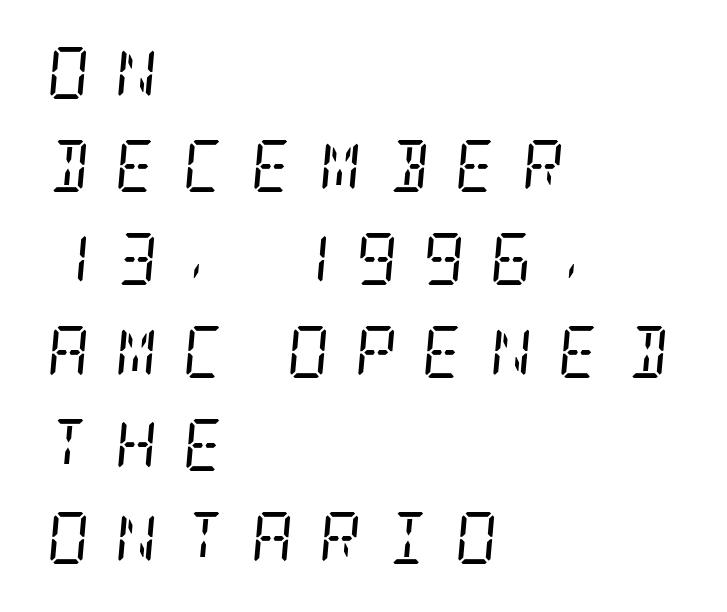
{"serif": "yes", "italic": "yes", "lean": "right", "slant_degrees": 5, "bold": "no", "weight": "regular", "width": "condensed", "stroke_contrast": "low", "x_height": "large", "underline": "no", "align": "left", "line_spacing_ratio": 1.79, "letter_spacing": "wide", "letter_spacing_em": 0.49, "glyph_px": 52}
